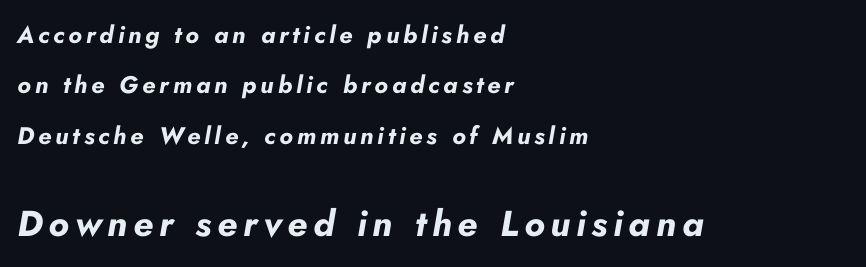
Bigger letters appear in the bottom chunk; the top chunk is reduced. The rendering uses natural spacing where letterforms have individual widths. The specimen omits any rule beneath the text block's lines. If you measured baseline to baseline, you'd find a long distance. One-word summary of the alignment: left.
